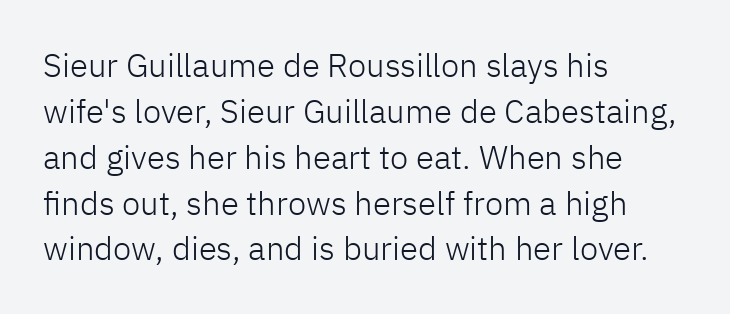
The image shows 33 px light sans-serif type, upright; set left-aligned, normal line spacing (1.39x), normal letter spacing, not underlined; low stroke contrast and a medium x-height.
